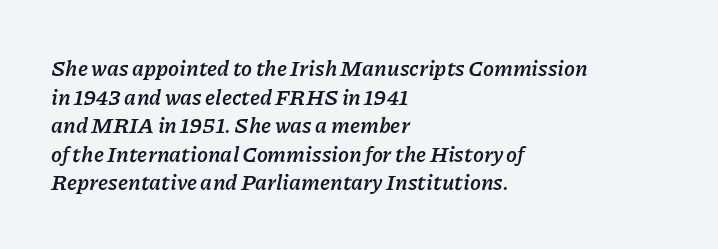
Q: Is the text bold? A: Yes.
Q: Is the text italic (slanted)? A: Yes, it leans right by about 11 degrees.
Q: Is the text underlined? A: No.
Q: How is the paragraph aligned? A: Left-aligned.
Q: Is the spacing between letters normal or unusually wide? A: Normal.
Q: Is the spacing between lines tight, normal or loose? A: Normal.
